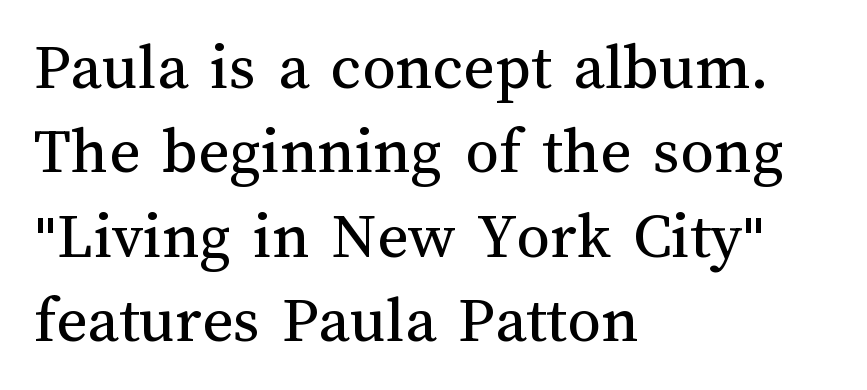
The image shows 67 px regular-weight type, upright; set left-aligned, normal line spacing (1.26x), normal letter spacing, not underlined; medium stroke contrast and a medium x-height.
